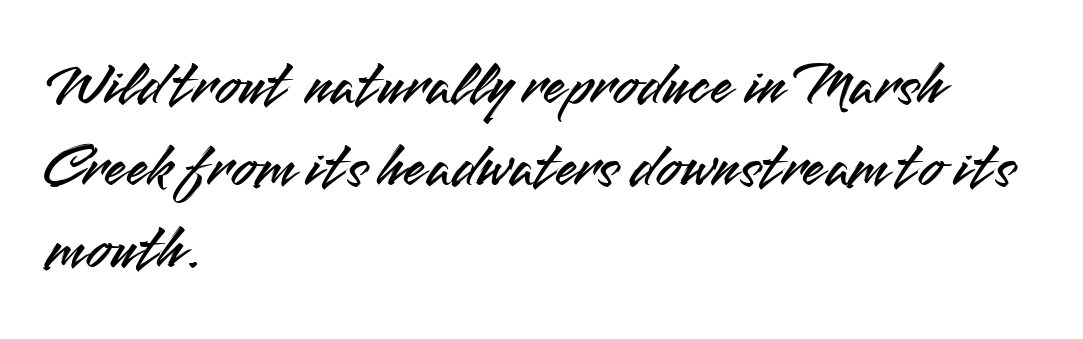
Q: Is the text italic (slanted)? A: Yes.
Q: Is the typeface a serif or a sans-serif typeface? A: Sans-serif.
Q: Is the text underlined? A: No.
Q: How is the paragraph aligned? A: Left-aligned.
Q: Is the spacing between letters normal or unusually wide? A: Normal.
Q: Is the spacing between lines tight, normal or loose? A: Normal.
Q: Width (condensed, normal, or wide)? A: Normal.
Q: Stroke contrast? A: Medium.
Q: x-height? A: Small.
Q: Monospaced? A: No.
